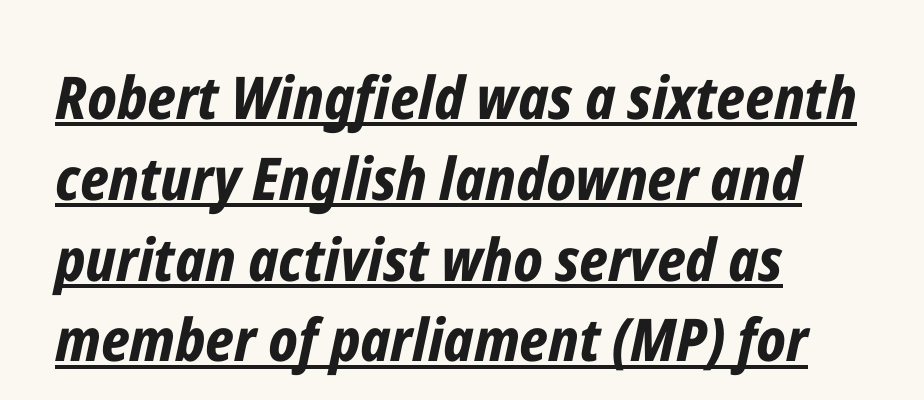
Q: Is the text bold? A: Yes.
Q: Is the text italic (slanted)? A: Yes, it leans right by about 12 degrees.
Q: Is the text underlined? A: Yes.
Q: How is the paragraph aligned? A: Left-aligned.
Q: Is the spacing between letters normal or unusually wide? A: Normal.
Q: Is the spacing between lines tight, normal or loose? A: Normal.
Q: Width (condensed, normal, or wide)? A: Condensed.
Q: Stroke contrast? A: Low.
Q: x-height? A: Medium.
Q: Monospaced? A: No.
